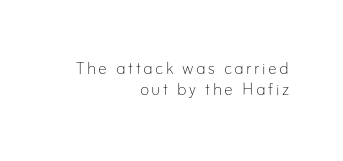
The image shows 22 px text type, upright; set right-aligned, tight line spacing (0.97x), not underlined.
